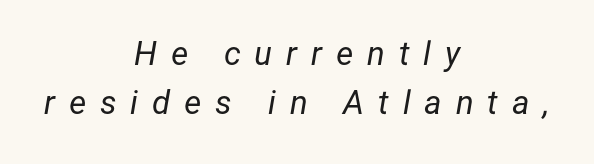
Q: Is the text bold? A: No.
Q: Is the text italic (slanted)? A: Yes, it leans right by about 12 degrees.
Q: Is the text underlined? A: No.
Q: How is the paragraph aligned? A: Centered.
Q: Is the spacing between letters normal or unusually wide? A: Unusually wide.
Q: Is the spacing between lines tight, normal or loose? A: Normal.
Q: Width (condensed, normal, or wide)? A: Normal.
Q: Stroke contrast? A: Low.
Q: x-height? A: Medium.
Q: Monospaced? A: No.
